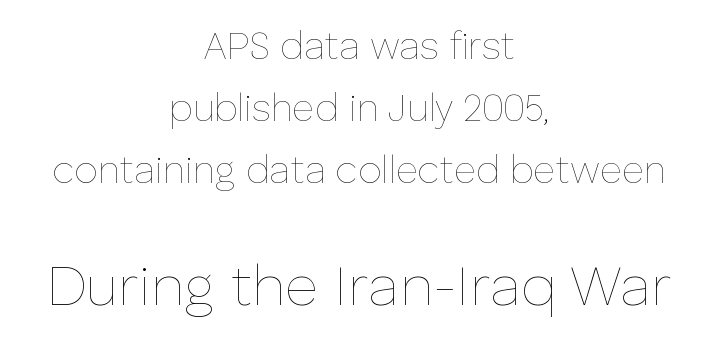
Q: Is the text bold? A: No.
Q: Is the text italic (slanted)? A: No, it is upright.
Q: Is the text underlined? A: No.
Q: How is the paragraph aligned? A: Centered.
Q: Is the spacing between letters normal or unusually wide? A: Normal.
Q: Is the spacing between lines tight, normal or loose? A: Normal.
Q: Which block of text is set in a larger size, the first (top) or the second (bottom)? A: The second (bottom) one.
Q: Width (condensed, normal, or wide)? A: Normal.
Q: Stroke contrast? A: Low.
Q: x-height? A: Medium.
Q: Monospaced? A: No.
